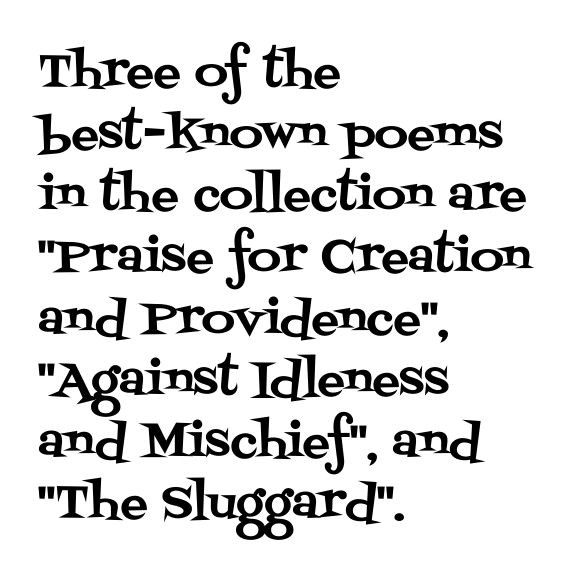
Is this a fixed-width face? No — the glyphs have proportional, varying widths. Leading matches the norm, producing a regular column. Upright lettering throughout. The passage shown is typeset with a serif family. The strip under each line holds only bare page.
